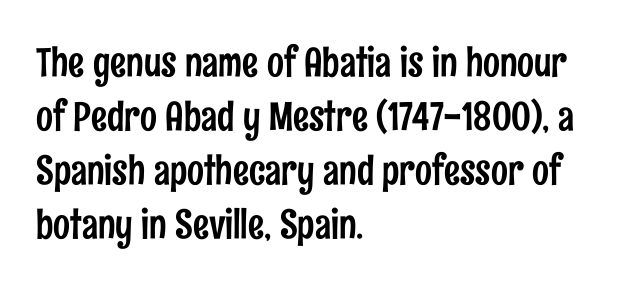
The letters advance in unequal steps, a hallmark of proportional type. A student would call this left alignment; a typographer would say flush left, rag right. The rendering shows plain stroke endings on the letterforms — a sans-serif design. Regular leading. Only glyphs here, with clear space below each row.
